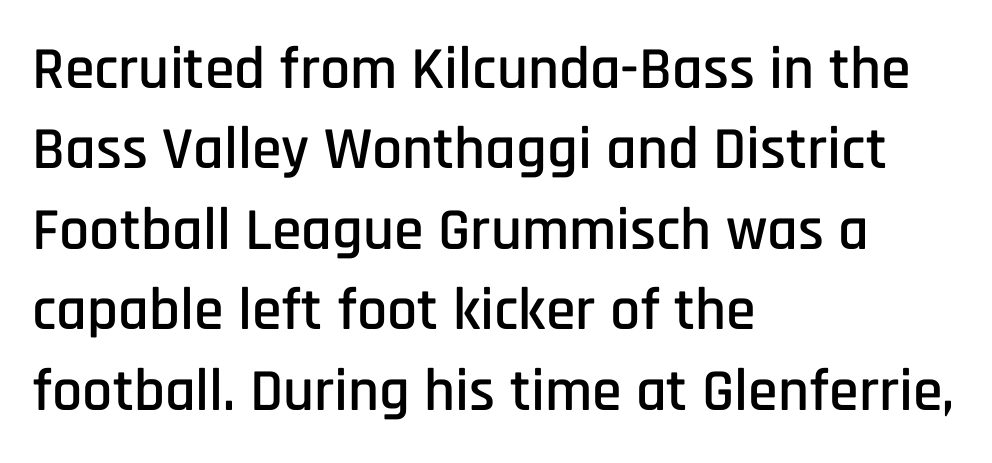
Q: Is the text italic (slanted)? A: No, it is upright.
Q: Is the typeface a serif or a sans-serif typeface? A: Sans-serif.
Q: Is the text underlined? A: No.
Q: How is the paragraph aligned? A: Left-aligned.
Q: Is the spacing between letters normal or unusually wide? A: Normal.
Q: Is the spacing between lines tight, normal or loose? A: Normal.
Q: Width (condensed, normal, or wide)? A: Condensed.
Q: Stroke contrast? A: Low.
Q: x-height? A: Large.
Q: Monospaced? A: No.
